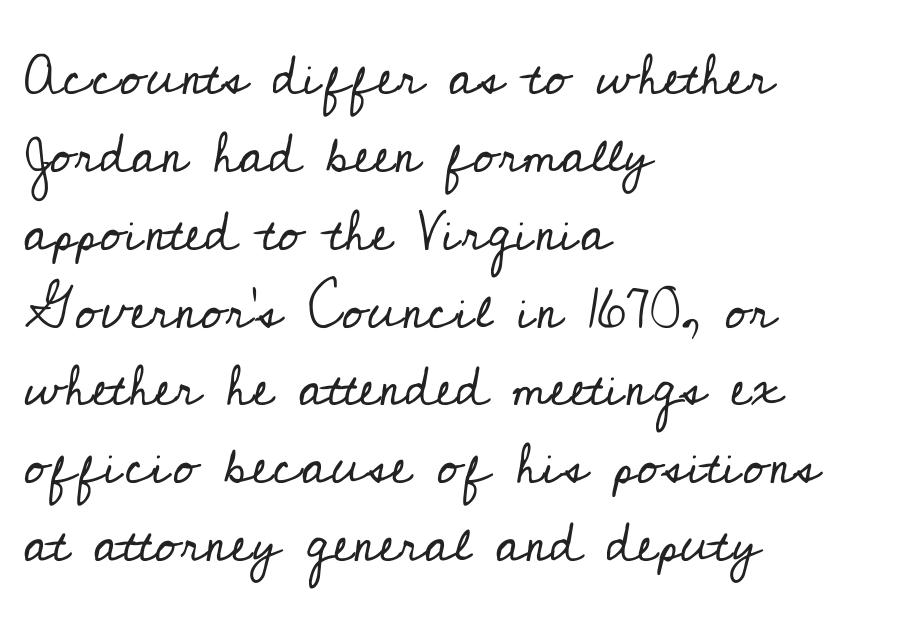
{"serif": "yes", "bold": "no", "weight": "regular", "width": "normal", "stroke_contrast": "low", "x_height": "small", "monospaced": "no", "underline": "no", "align": "left", "line_spacing": "normal", "line_spacing_ratio": 1.39, "letter_spacing": "normal", "letter_spacing_em": 0.0, "glyph_px": 56}
